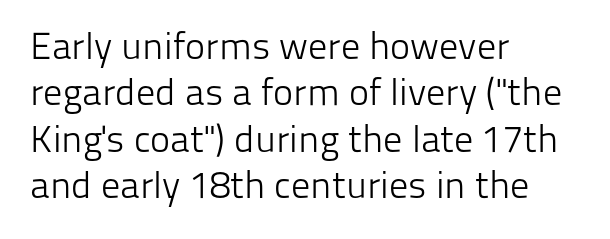
Q: Is the text bold? A: No.
Q: Is the text italic (slanted)? A: No, it is upright.
Q: Is the typeface a serif or a sans-serif typeface? A: Sans-serif.
Q: Is the text underlined? A: No.
Q: How is the paragraph aligned? A: Left-aligned.
Q: Is the spacing between letters normal or unusually wide? A: Normal.
Q: Width (condensed, normal, or wide)? A: Normal.
Q: Stroke contrast? A: Low.
Q: x-height? A: Medium.
Q: Monospaced? A: No.
